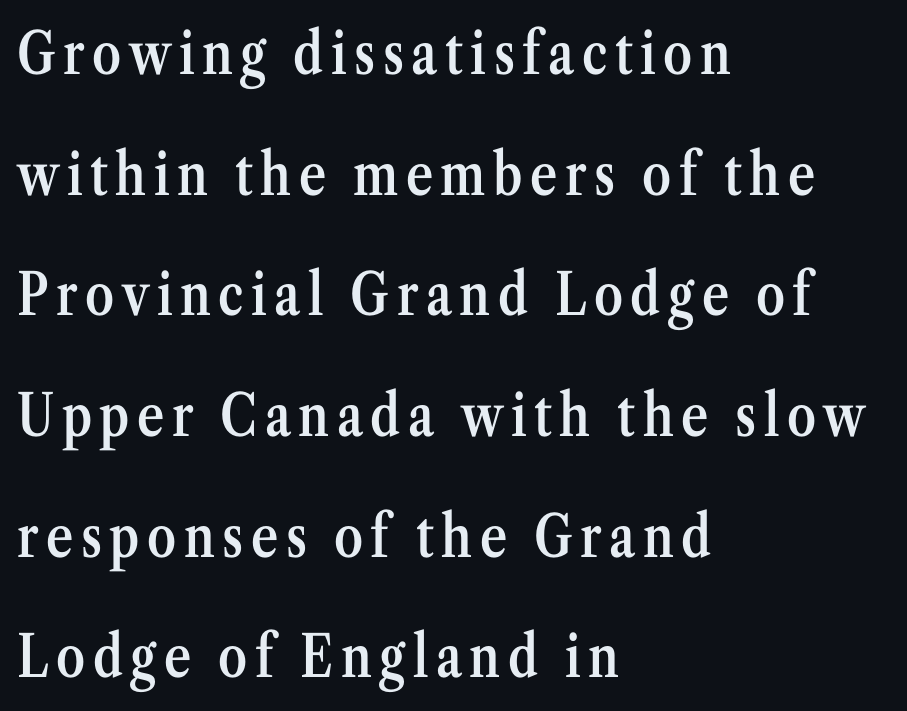
Q: Is the text bold? A: Semi-bold.
Q: Is the text italic (slanted)? A: No, it is upright.
Q: Is the typeface a serif or a sans-serif typeface? A: Serif.
Q: Is the text underlined? A: No.
Q: How is the paragraph aligned? A: Left-aligned.
Q: Is the spacing between lines tight, normal or loose? A: Loose.
Q: Width (condensed, normal, or wide)? A: Condensed.
Q: Stroke contrast? A: Medium.
Q: x-height? A: Medium.
Q: Monospaced? A: No.
